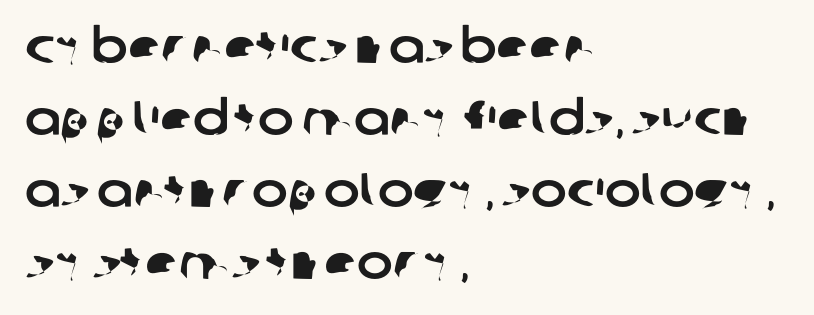
Q: Is the typeface a serif or a sans-serif typeface? A: Sans-serif.
Q: Is the text underlined? A: No.
Q: How is the paragraph aligned? A: Left-aligned.
Q: Is the spacing between letters normal or unusually wide? A: Normal.
Q: Is the spacing between lines tight, normal or loose? A: Normal.
Q: Width (condensed, normal, or wide)? A: Normal.
Q: Stroke contrast? A: Low.
Q: x-height? A: Large.
Q: Monospaced? A: No.
